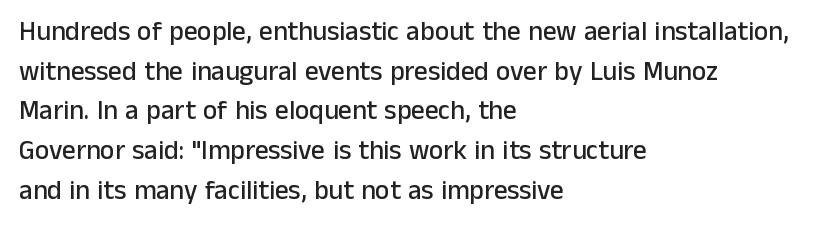
Q: Is the text italic (slanted)? A: No, it is upright.
Q: Is the text underlined? A: No.
Q: How is the paragraph aligned? A: Left-aligned.
Q: Is the spacing between letters normal or unusually wide? A: Normal.
Q: Is the spacing between lines tight, normal or loose? A: Normal.
